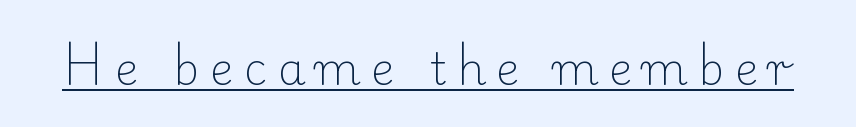
Are there feet on the stems? There are — it's a serif. Students, note that the glyphs here are deliberately spaced far apart. Rendered with straight, roman letterforms. Each line of the rendering has a horizontal stroke beneath the glyphs. The typesetting does not lean heavy: it is not bold.
